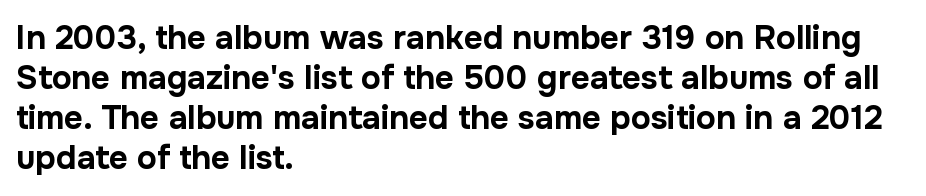
The image shows 33 px bold sans-serif type, upright; set left-aligned, line spacing 1.21x, normal letter spacing, not underlined; low stroke contrast and a medium x-height.
